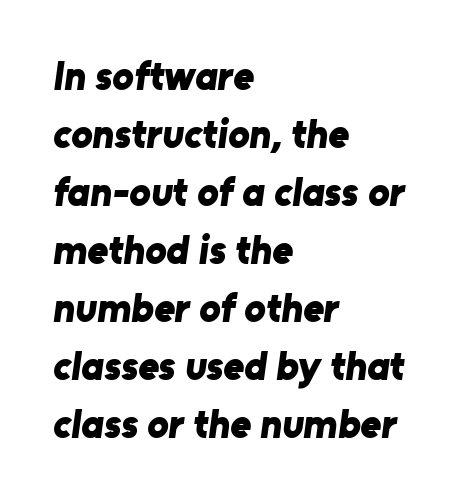
Short note: letters normally spaced. The rendering shows plain stroke endings on the letterforms — a sans-serif design. Normally led — the rows are evenly, conventionally spaced. The rendering uses natural spacing where letterforms have individual widths. Descenders are the only things crossing below the line.
